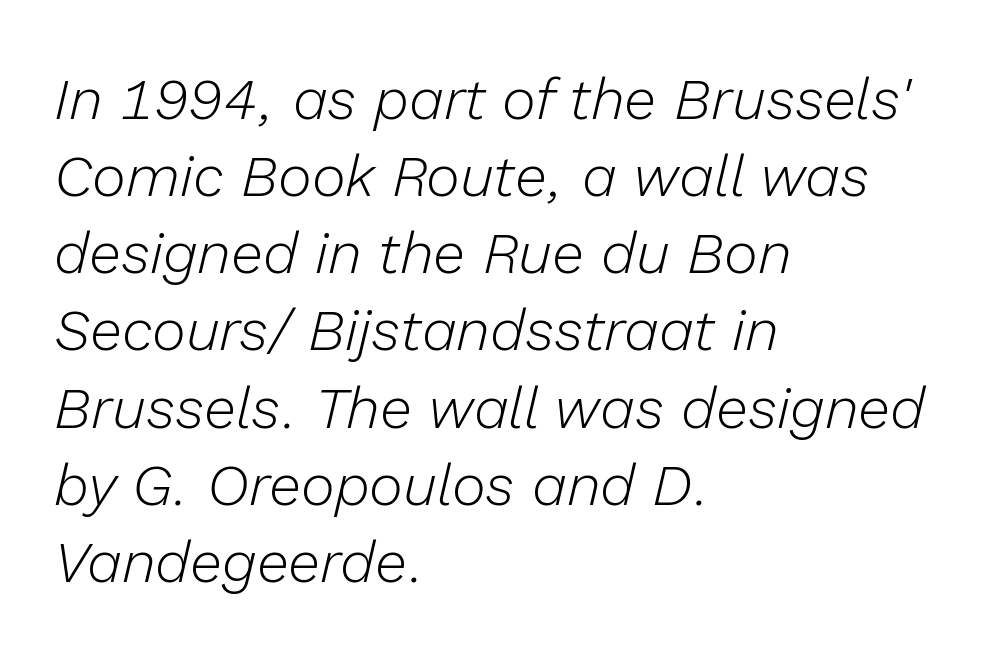
Q: Is the text bold? A: No.
Q: Is the text italic (slanted)? A: Yes, it leans right by about 13 degrees.
Q: Is the text underlined? A: No.
Q: How is the paragraph aligned? A: Left-aligned.
Q: Is the spacing between letters normal or unusually wide? A: Normal.
Q: Is the spacing between lines tight, normal or loose? A: Normal.
Q: Width (condensed, normal, or wide)? A: Normal.
Q: Stroke contrast? A: Low.
Q: x-height? A: Medium.
Q: Monospaced? A: No.
